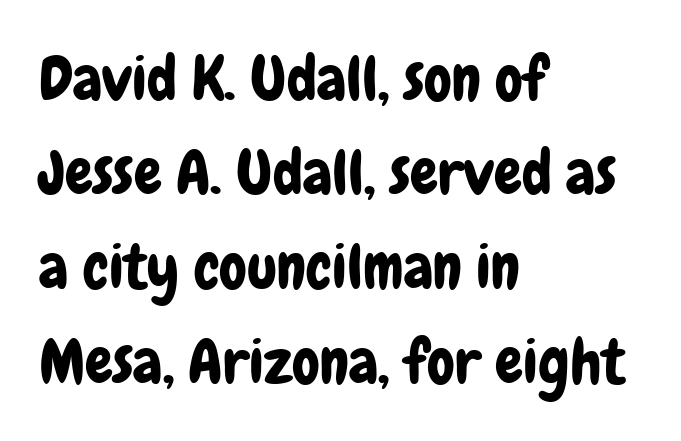
The image shows 62 px condensed sans-serif type, upright; set left-aligned, normal line spacing (1.52x), normal letter spacing, not underlined; low stroke contrast and a medium x-height.
